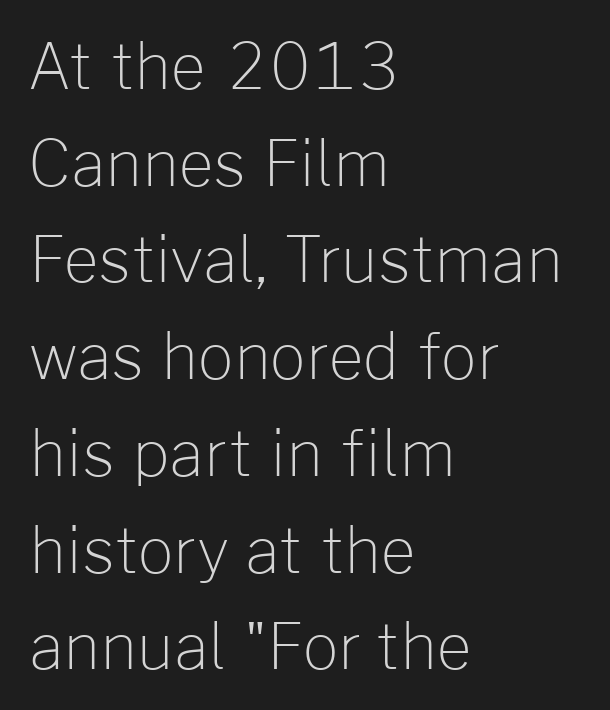
The image shows 62 px light sans-serif type, upright; set left-aligned, normal line spacing (1.56x), normal letter spacing, not underlined; low stroke contrast and a medium x-height.
